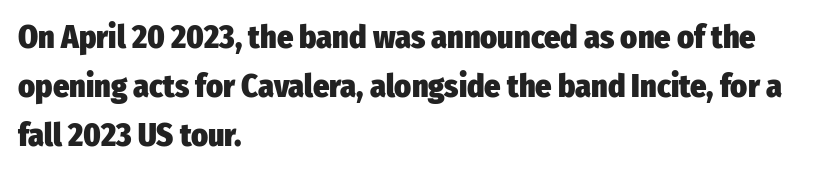
{"serif": "no", "italic": "no", "bold": "yes", "weight": "heavy", "width": "condensed", "stroke_contrast": "low", "x_height": "medium", "monospaced": "no", "underline": "no", "align": "left", "line_spacing": "normal", "line_spacing_ratio": 1.53, "letter_spacing": "normal", "letter_spacing_em": 0.0, "glyph_px": 32}
